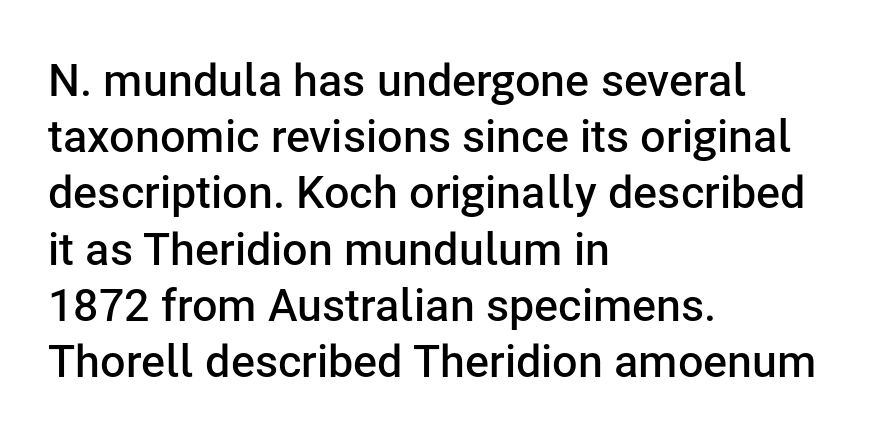
Q: Is the text bold? A: Semi-bold.
Q: Is the text italic (slanted)? A: No, it is upright.
Q: Is the typeface a serif or a sans-serif typeface? A: Sans-serif.
Q: Is the text underlined? A: No.
Q: How is the paragraph aligned? A: Left-aligned.
Q: Is the spacing between letters normal or unusually wide? A: Normal.
Q: Is the spacing between lines tight, normal or loose? A: Normal.
Q: Width (condensed, normal, or wide)? A: Normal.
Q: Stroke contrast? A: Low.
Q: x-height? A: Medium.
Q: Monospaced? A: No.
